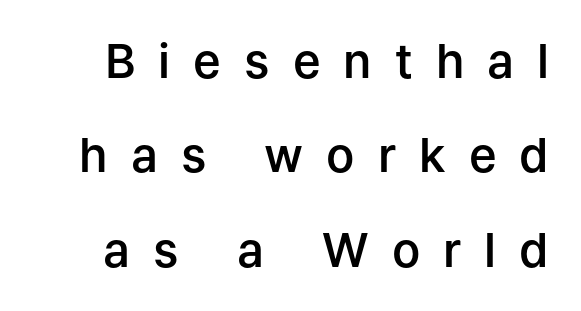
Q: Is the text bold? A: Semi-bold.
Q: Is the text italic (slanted)? A: No, it is upright.
Q: Is the typeface a serif or a sans-serif typeface? A: Sans-serif.
Q: Is the text underlined? A: No.
Q: Is the spacing between letters normal or unusually wide? A: Unusually wide.
Q: Is the spacing between lines tight, normal or loose? A: Loose.
Q: Width (condensed, normal, or wide)? A: Normal.
Q: Stroke contrast? A: Low.
Q: x-height? A: Medium.
Q: Monospaced? A: No.
